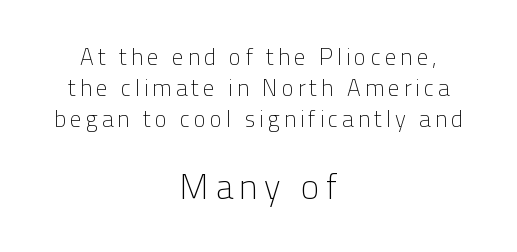
Q: Is the text bold? A: No.
Q: Is the text italic (slanted)? A: No, it is upright.
Q: Is the typeface a serif or a sans-serif typeface? A: Sans-serif.
Q: Is the text underlined? A: No.
Q: How is the paragraph aligned? A: Centered.
Q: Is the spacing between lines tight, normal or loose? A: Normal.
Q: Which block of text is set in a larger size, the first (top) or the second (bottom)? A: The second (bottom) one.
Q: Width (condensed, normal, or wide)? A: Normal.
Q: Stroke contrast? A: Low.
Q: x-height? A: Medium.
Q: Monospaced? A: No.
